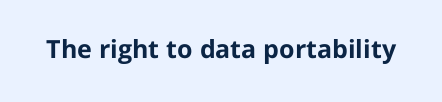
The image shows 25 px bold type, upright; set normal letter spacing, not underlined.
